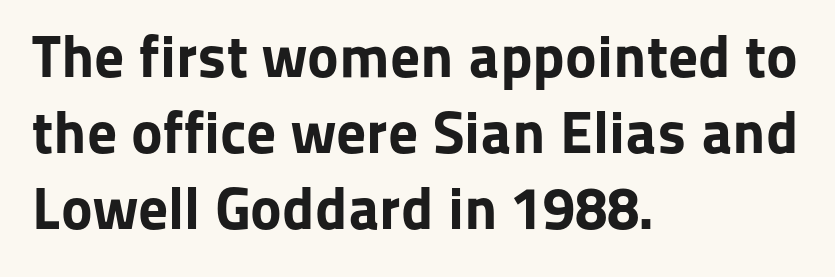
Interline gaps are of average width in this sample. Ordinary non-slanted type is in use. How heavy is the stroke? Heavy — this is a bold. A bare baseline throughout the passage. Compared with typical body copy, the letter spacing here is the same.
